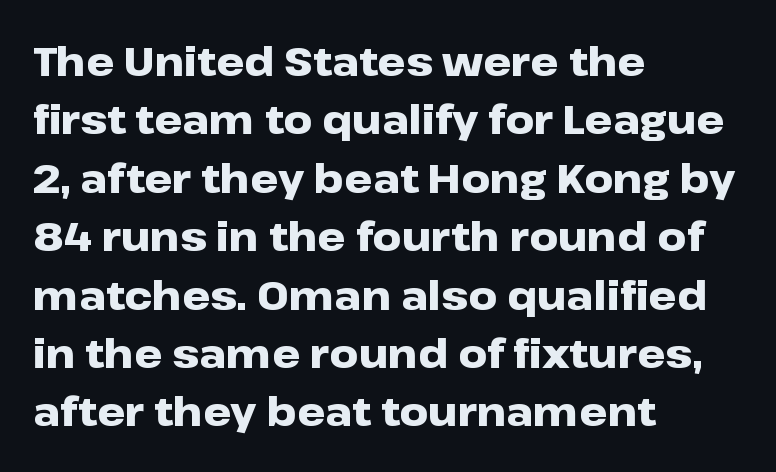
{"serif": "no", "italic": "no", "bold": "yes", "weight": "heavy", "width": "wide", "stroke_contrast": "low", "x_height": "medium", "monospaced": "no", "underline": "no", "align": "left", "line_spacing": "normal", "line_spacing_ratio": 1.46, "letter_spacing": "normal", "letter_spacing_em": 0.0, "glyph_px": 40}
